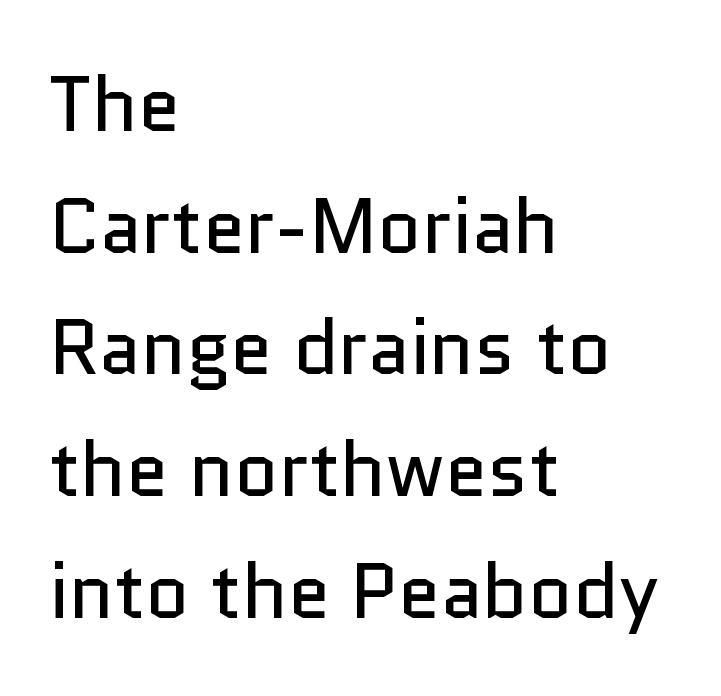
{"serif": "no", "italic": "no", "bold": "no", "weight": "regular", "width": "normal", "stroke_contrast": "low", "x_height": "medium", "monospaced": "no", "underline": "no", "align": "left", "line_spacing": "normal", "line_spacing_ratio": 1.58, "letter_spacing": "normal", "letter_spacing_em": 0.0, "glyph_px": 77}
